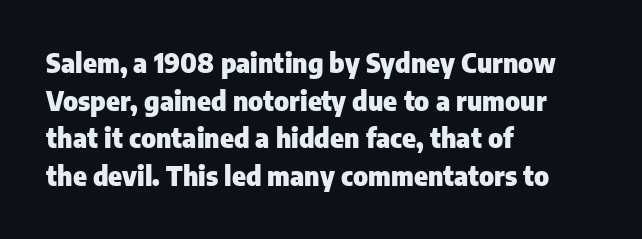
On the weight axis this lands at bold, roughly 700. Words float on clear page, feet unadorned. Interline gaps are of average width in this sample. The rendering keeps characters at their native spacing. In terms of posture, this sample is upright.
